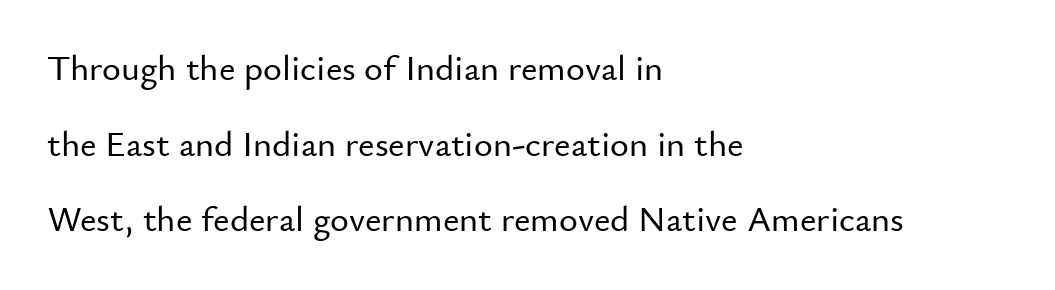
Q: Is the text italic (slanted)? A: No, it is upright.
Q: Is the typeface a serif or a sans-serif typeface? A: Sans-serif.
Q: Is the text underlined? A: No.
Q: How is the paragraph aligned? A: Left-aligned.
Q: Is the spacing between letters normal or unusually wide? A: Normal.
Q: Is the spacing between lines tight, normal or loose? A: Loose.
Q: Width (condensed, normal, or wide)? A: Normal.
Q: Stroke contrast? A: Low.
Q: x-height? A: Small.
Q: Monospaced? A: No.
